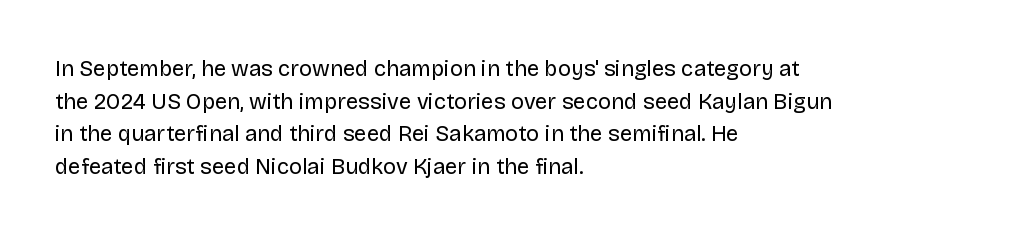
The image shows 22 px text type, upright; set left-aligned, normal line spacing (1.48x), normal letter spacing, not underlined.
